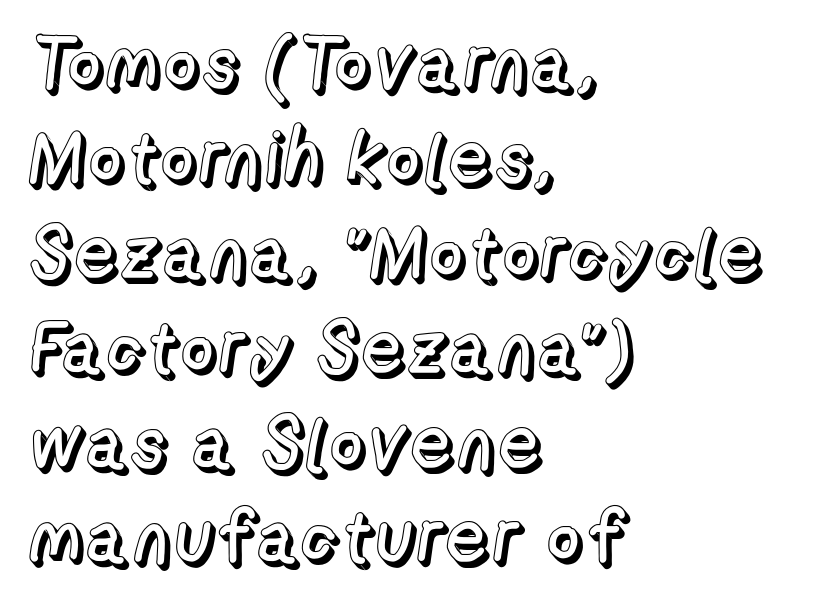
The string is rendered with underlining switched off. The face used here is rendered with its standard letterfit. Spacing verdict: proportional, widths tailored to each character. A student would call this left alignment; a typographer would say flush left, rag right. A normal amount of white space separates one row of letters from the next.
